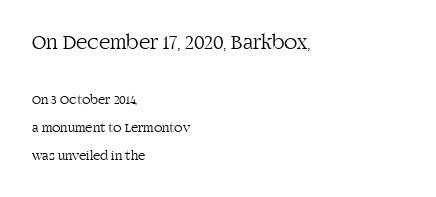
The image shows 22 px text type, upright; set left-aligned, loose line spacing (1.99x), normal letter spacing, not underlined; the first (top) block is 1.57x larger.
